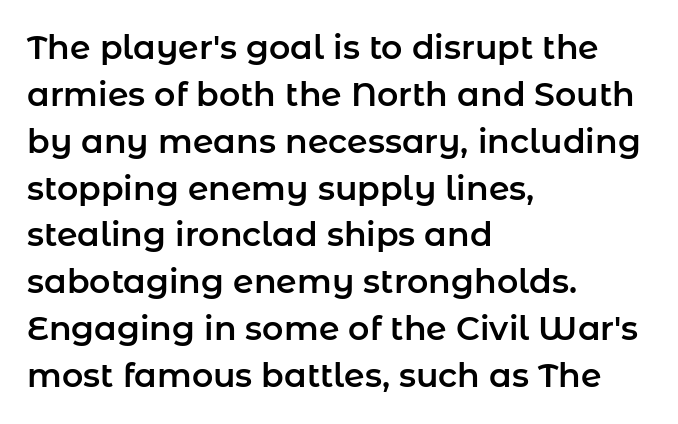
The image shows 33 px sans-serif type, upright; set left-aligned, normal line spacing (1.42x), normal letter spacing, not underlined; low stroke contrast and a medium x-height.
